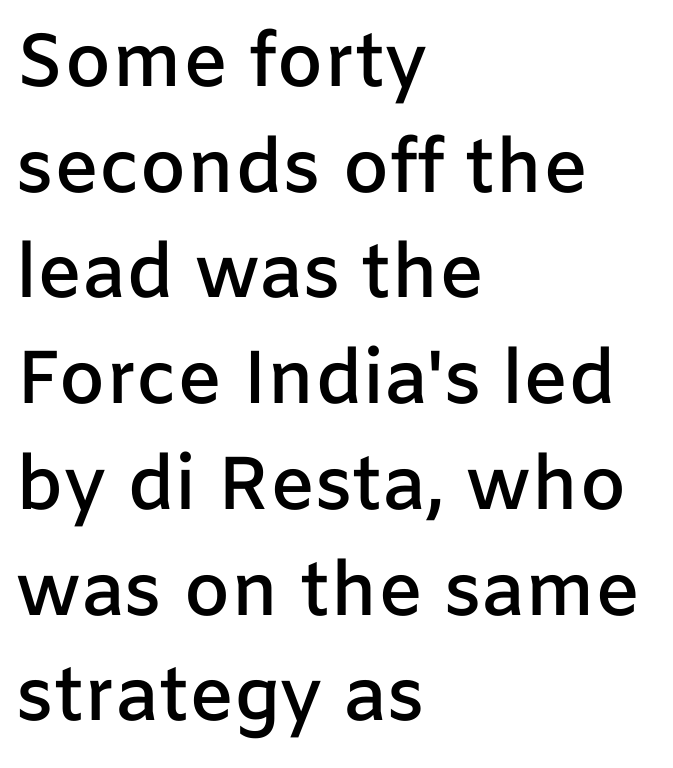
Q: Is the text bold? A: Semi-bold.
Q: Is the text italic (slanted)? A: No, it is upright.
Q: Is the typeface a serif or a sans-serif typeface? A: Sans-serif.
Q: Is the text underlined? A: No.
Q: How is the paragraph aligned? A: Left-aligned.
Q: Is the spacing between letters normal or unusually wide? A: Normal.
Q: Is the spacing between lines tight, normal or loose? A: Normal.
Q: Width (condensed, normal, or wide)? A: Normal.
Q: Stroke contrast? A: Low.
Q: x-height? A: Medium.
Q: Monospaced? A: No.
